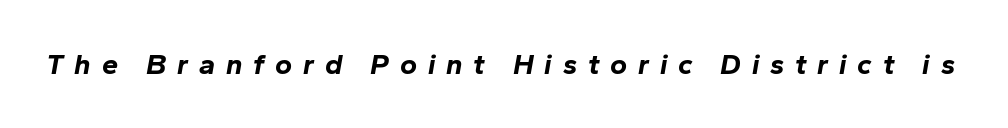
Q: Is the text bold? A: Yes.
Q: Is the text italic (slanted)? A: Yes, it leans right by about 10 degrees.
Q: Is the text underlined? A: No.
Q: Is the spacing between letters normal or unusually wide? A: Unusually wide.
Q: Width (condensed, normal, or wide)? A: Normal.
Q: Stroke contrast? A: Low.
Q: x-height? A: Medium.
Q: Monospaced? A: No.
